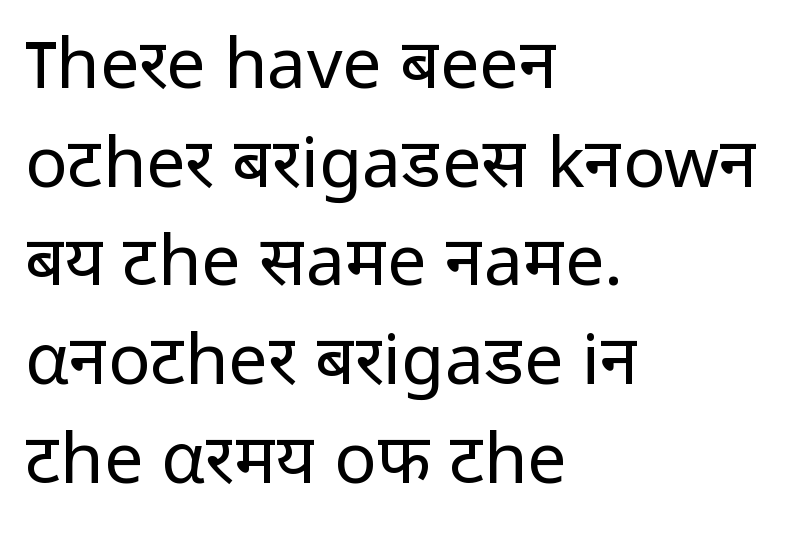
The image shows 70 px regular-weight sans-serif type, upright; set left-aligned, normal line spacing (1.41x), normal letter spacing, not underlined; low stroke contrast and a medium x-height.
